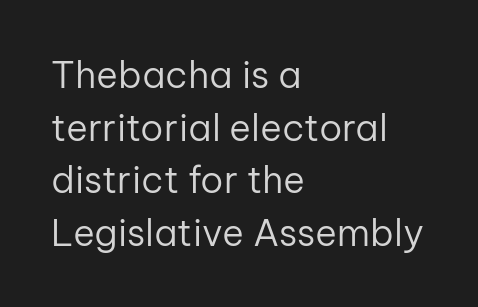
The image shows 37 px regular-weight sans-serif type, upright; set left-aligned, normal line spacing (1.42x), normal letter spacing, not underlined; low stroke contrast and a medium x-height.
